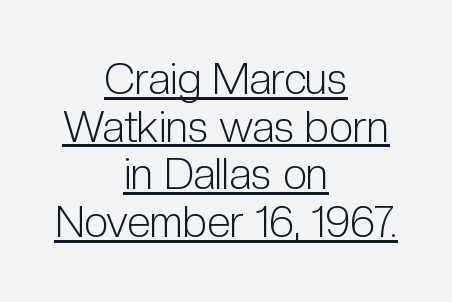
Q: Is the text bold? A: No.
Q: Is the text italic (slanted)? A: No, it is upright.
Q: Is the typeface a serif or a sans-serif typeface? A: Sans-serif.
Q: Is the text underlined? A: Yes.
Q: How is the paragraph aligned? A: Centered.
Q: Is the spacing between letters normal or unusually wide? A: Normal.
Q: Is the spacing between lines tight, normal or loose? A: Tight.
Q: Width (condensed, normal, or wide)? A: Condensed.
Q: Stroke contrast? A: Low.
Q: x-height? A: Medium.
Q: Monospaced? A: No.
